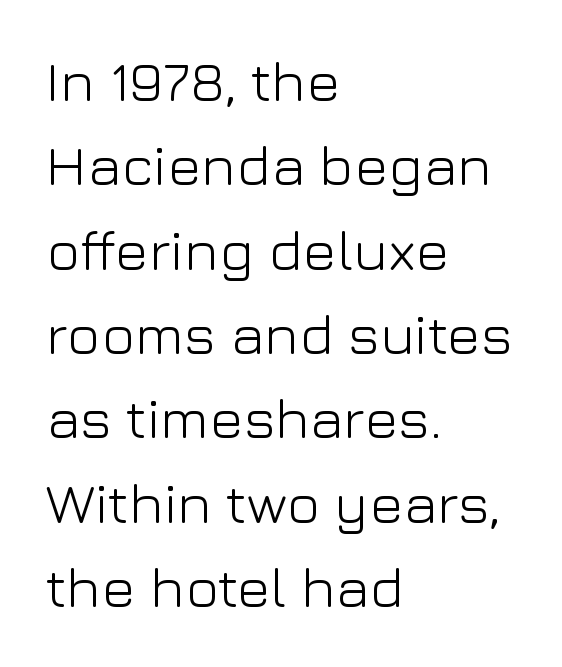
{"serif": "no", "italic": "no", "bold": "no", "weight": "light", "width": "normal", "stroke_contrast": "low", "x_height": "medium", "monospaced": "no", "underline": "no", "align": "left", "line_spacing": "normal", "line_spacing_ratio": 1.48, "letter_spacing": "normal", "letter_spacing_em": 0.0, "glyph_px": 57}
